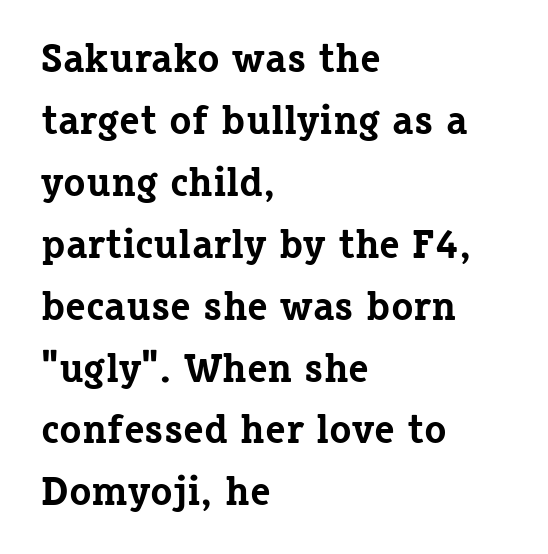
{"serif": "yes", "italic": "no", "bold": "yes", "weight": "bold", "width": "normal", "stroke_contrast": "low", "x_height": "medium", "monospaced": "no", "underline": "no", "align": "left", "line_spacing": "normal", "line_spacing_ratio": 1.51, "letter_spacing": "normal", "letter_spacing_em": 0.0, "glyph_px": 41}
